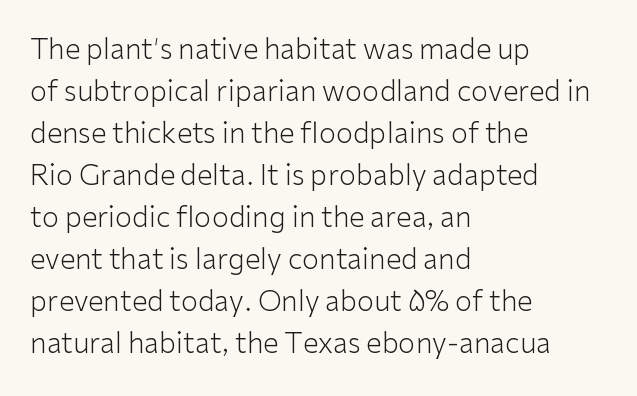
The image shows 28 px light sans-serif type, upright; set left-aligned, normal line spacing (1.5x), normal letter spacing, not underlined; low stroke contrast and a medium x-height.
